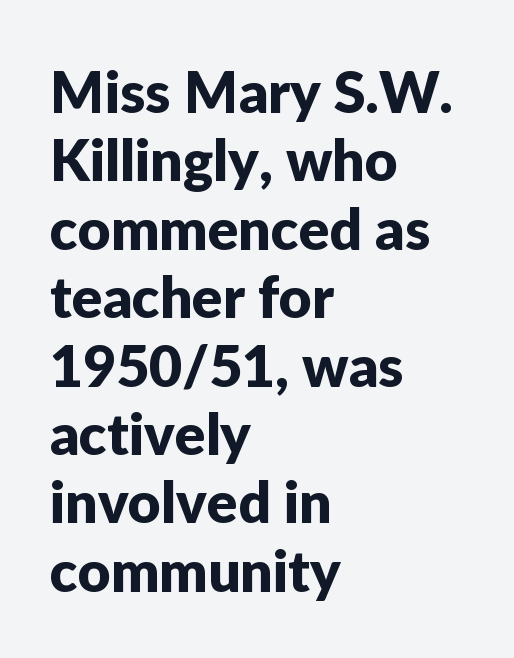
Q: Is the text italic (slanted)? A: No, it is upright.
Q: Is the typeface a serif or a sans-serif typeface? A: Sans-serif.
Q: Is the text underlined? A: No.
Q: How is the paragraph aligned? A: Left-aligned.
Q: Is the spacing between letters normal or unusually wide? A: Normal.
Q: Width (condensed, normal, or wide)? A: Normal.
Q: Stroke contrast? A: Low.
Q: x-height? A: Medium.
Q: Monospaced? A: No.
